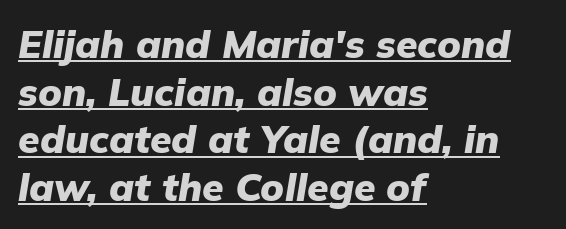
The image shows 39 px heavy type, italic (leaning right); set left-aligned, line spacing 1.22x, normal letter spacing, underlined; low stroke contrast and a medium x-height.
